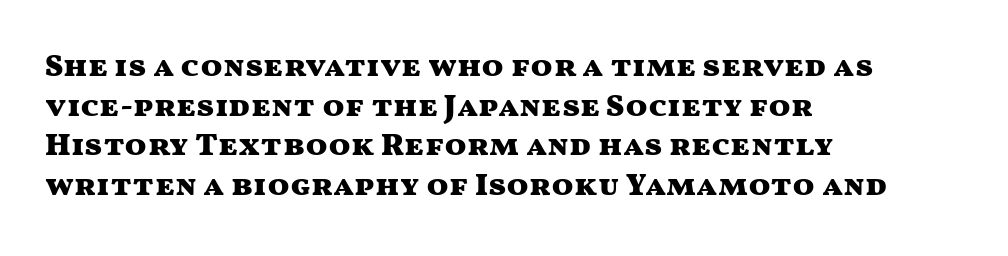
The image shows 32 px heavy, wide sans-serif type, upright; set left-aligned, line spacing 1.24x, normal letter spacing, not underlined; medium stroke contrast and a medium x-height.
